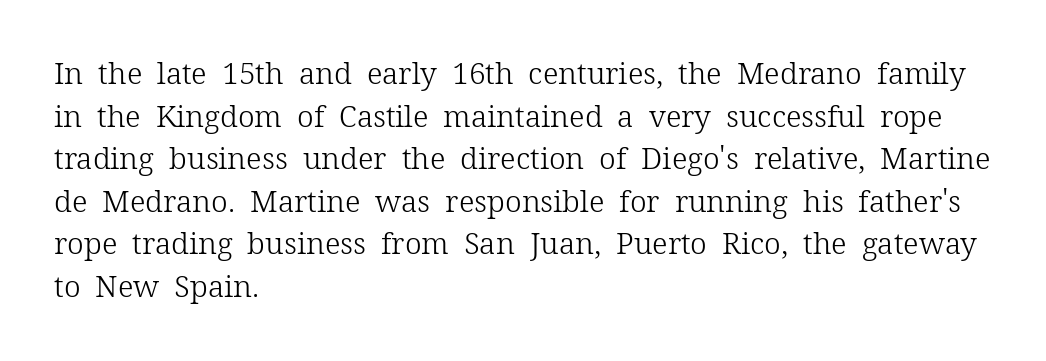
Spacing verdict: proportional, widths tailored to each character. The ragged edge is on the right, which tells us the setting is flush left. The rendering uses a moderate line-height, typical for paragraphs. Old-style or modern, the face here clearly has serifs. Is the letter spacing exaggerated? No — it looks like the ordinary default.
